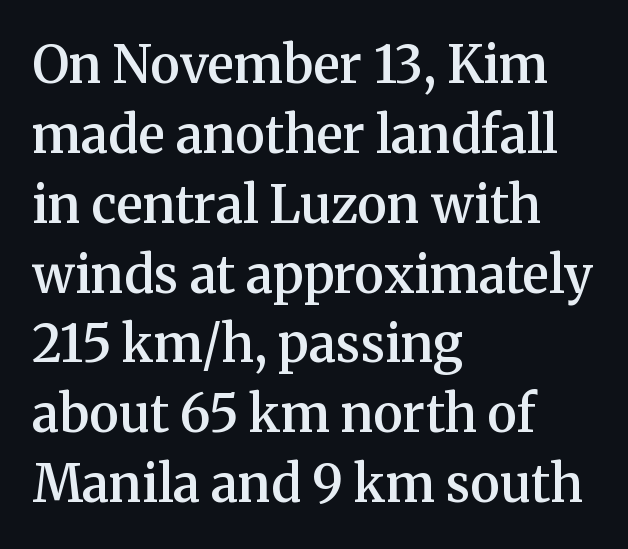
{"serif": "yes", "italic": "no", "bold": "semi", "weight": "semibold", "width": "normal", "stroke_contrast": "medium", "x_height": "medium", "monospaced": "no", "underline": "no", "align": "left", "line_spacing": "normal", "line_spacing_ratio": 1.37, "letter_spacing": "normal", "letter_spacing_em": 0.0, "glyph_px": 51}
